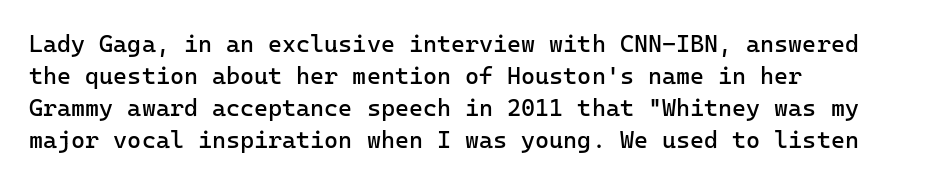
{"italic": "no", "bold": "no", "underline": "no", "align": "left", "line_spacing": "normal", "line_spacing_ratio": 1.34, "letter_spacing": "normal", "letter_spacing_em": 0.0, "glyph_px": 24}
